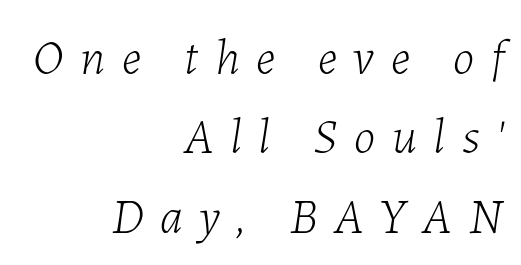
Does extra space separate the letters? Yes, quite a lot of it. The letters are slanted; this is an italic face. This rendering features lettering with no underline. The leading is moderate, giving the passage an even texture.
